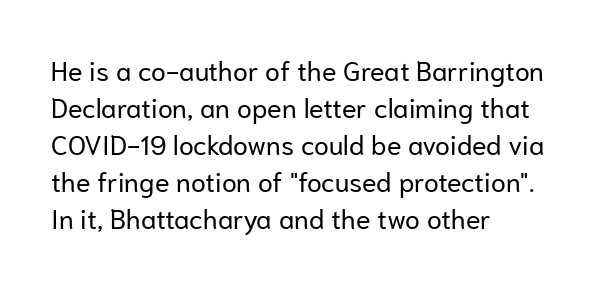
Reading down the block, your eye returns to a fixed left position each line. Tall strokes in this sample are plumb rather than angled. The rendering uses a moderate line-height, typical for paragraphs. This is not heavy type; no bold has been used. Any mark beneath the type? The region is blank. Each word holds together tightly as a unit, with standard inter-letter gaps.
